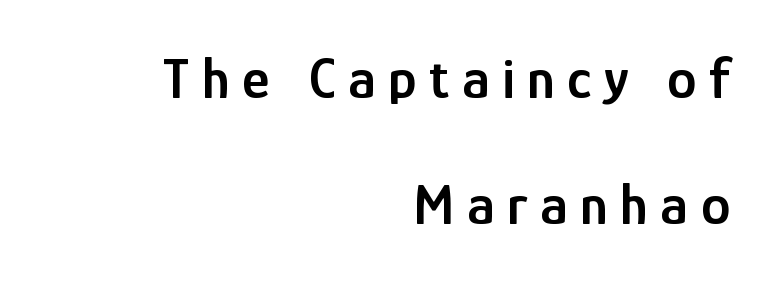
{"serif": "no", "italic": "no", "bold": "semi", "weight": "semibold", "width": "condensed", "stroke_contrast": "low", "x_height": "medium", "monospaced": "no", "underline": "no", "align": "right", "line_spacing": "loose", "line_spacing_ratio": 2.13, "letter_spacing": "wide", "letter_spacing_em": 0.21, "glyph_px": 59}
